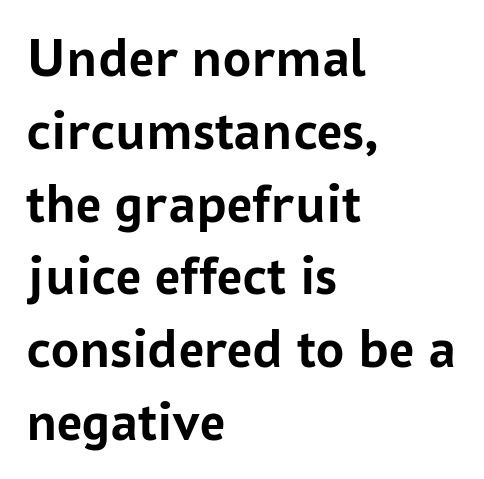
The image shows 56 px semibold sans-serif type, upright; set left-aligned, normal line spacing (1.3x), normal letter spacing, not underlined; low stroke contrast and a medium x-height.
